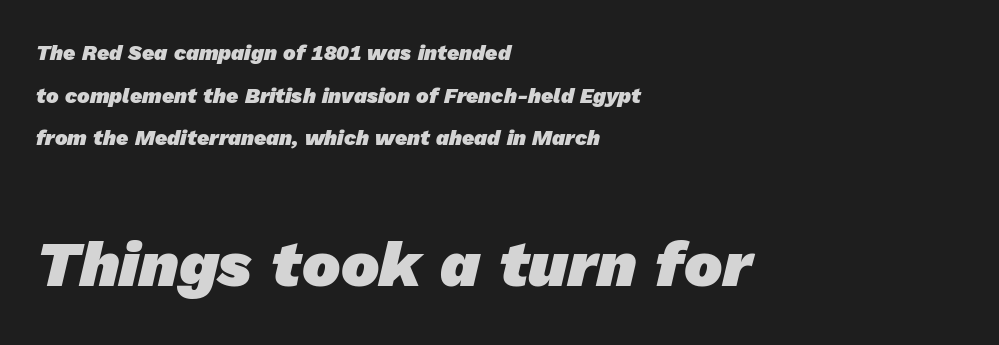
{"serif": "no", "bold": "yes", "weight": "heavy", "width": "normal", "stroke_contrast": "low", "x_height": "medium", "monospaced": "no", "underline": "no", "align": "left", "line_spacing": "loose", "line_spacing_ratio": 2.03, "letter_spacing": "normal", "letter_spacing_em": 0.0, "larger_block": "second", "size_ratio": 3.05, "glyph_px": 64}
